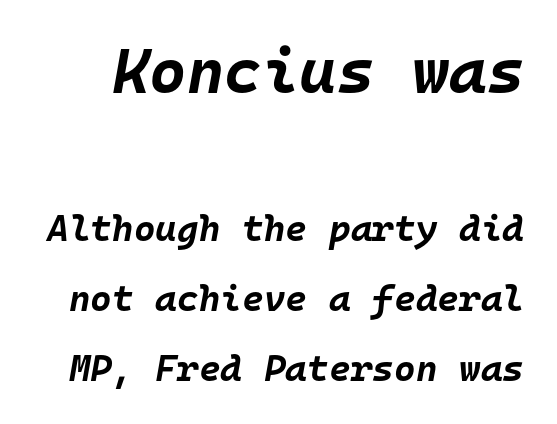
{"italic": "yes", "lean": "right", "slant_degrees": 10, "bold": "yes", "weight": "bold", "width": "normal", "stroke_contrast": "low", "x_height": "large", "monospaced": "yes", "underline": "no", "line_spacing": "loose", "line_spacing_ratio": 1.9, "letter_spacing": "normal", "letter_spacing_em": 0.0, "larger_block": "first", "size_ratio": 1.73, "glyph_px": 64}
